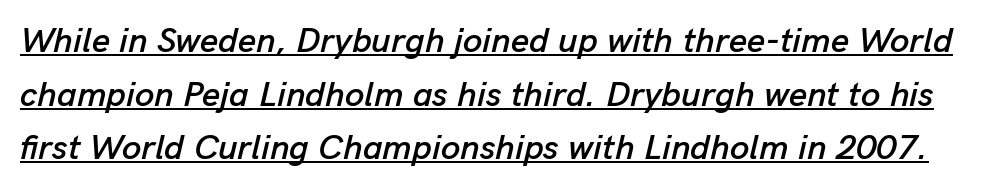
The image shows 35 px text type, italic (leaning right); set normal line spacing (1.53x), normal letter spacing, underlined; low stroke contrast and a medium x-height.
